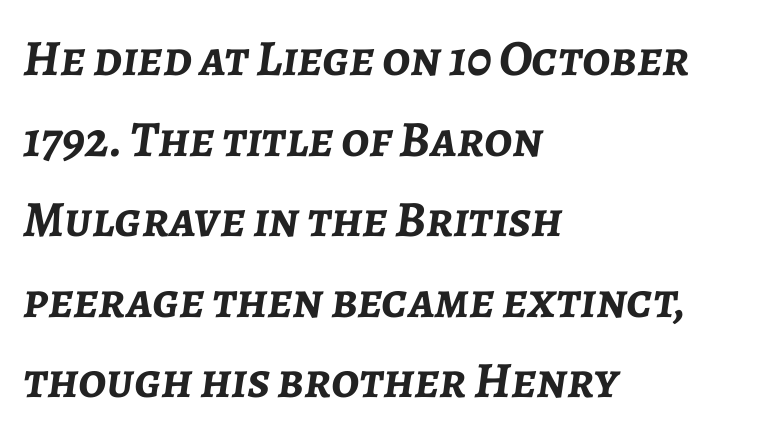
{"italic": "yes", "lean": "right", "slant_degrees": 7, "bold": "yes", "weight": "semibold", "width": "normal", "stroke_contrast": "low", "x_height": "medium", "monospaced": "no", "underline": "no", "align": "left", "line_spacing": "normal", "line_spacing_ratio": 1.58, "letter_spacing": "normal", "letter_spacing_em": 0.0, "glyph_px": 51}
